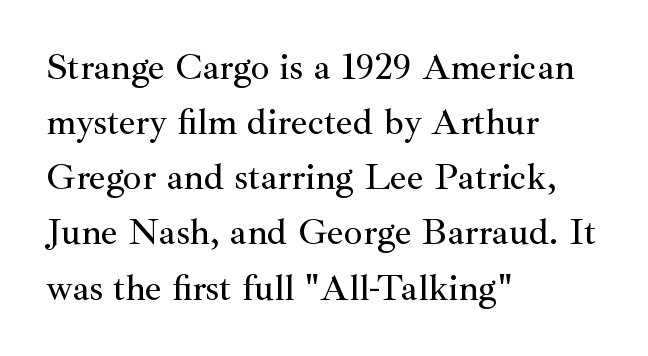
{"serif": "yes", "italic": "no", "width": "normal", "stroke_contrast": "medium", "x_height": "small", "monospaced": "no", "underline": "no", "align": "left", "line_spacing": "normal", "line_spacing_ratio": 1.49, "letter_spacing": "normal", "letter_spacing_em": 0.0, "glyph_px": 37}
